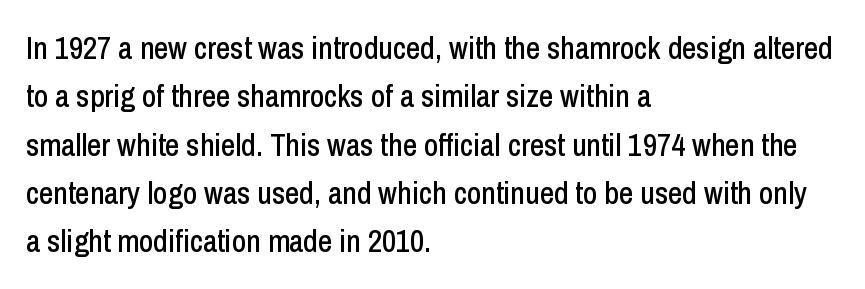
No extra tracking has been applied to these lines. Each letter keeps its own natural width here, so spacing adapts to shape. A normal amount of white space separates one row of letters from the next. The typesetter chose a ragged-right arrangement here. A typesetter would mark this as roman, not italic.
